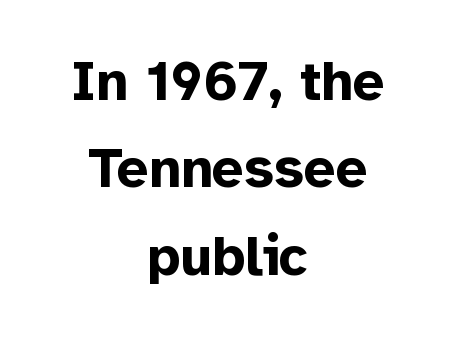
Q: Is the text bold? A: Yes.
Q: Is the text italic (slanted)? A: No, it is upright.
Q: Is the typeface a serif or a sans-serif typeface? A: Sans-serif.
Q: Is the text underlined? A: No.
Q: How is the paragraph aligned? A: Centered.
Q: Is the spacing between letters normal or unusually wide? A: Normal.
Q: Is the spacing between lines tight, normal or loose? A: Normal.
Q: Width (condensed, normal, or wide)? A: Normal.
Q: Stroke contrast? A: Low.
Q: x-height? A: Medium.
Q: Monospaced? A: No.
